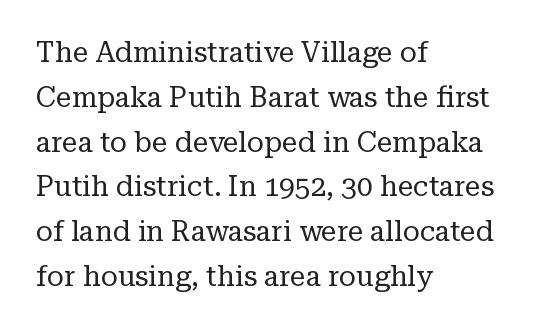
{"serif": "yes", "italic": "no", "bold": "no", "weight": "regular", "width": "normal", "stroke_contrast": "low", "x_height": "medium", "monospaced": "no", "underline": "no", "align": "left", "line_spacing": "normal", "line_spacing_ratio": 1.6, "letter_spacing": "normal", "letter_spacing_em": 0.0, "glyph_px": 28}
